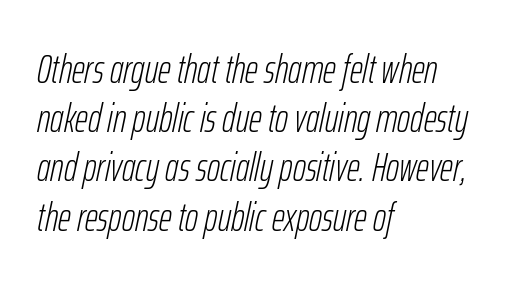
The image shows 40 px light, condensed type, italic (leaning right); set left-aligned, line spacing 1.23x, normal letter spacing, not underlined; low stroke contrast and a medium x-height.
